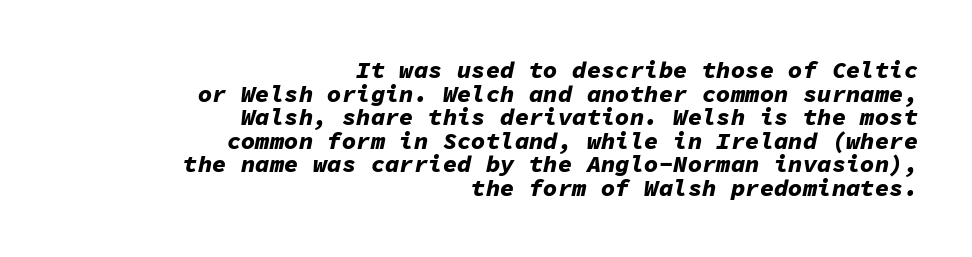
Q: Is the text bold? A: Yes.
Q: Is the text italic (slanted)? A: Yes, it leans right by about 11 degrees.
Q: Is the text underlined? A: No.
Q: How is the paragraph aligned? A: Right-aligned.
Q: Is the spacing between letters normal or unusually wide? A: Normal.
Q: Is the spacing between lines tight, normal or loose? A: Tight.
